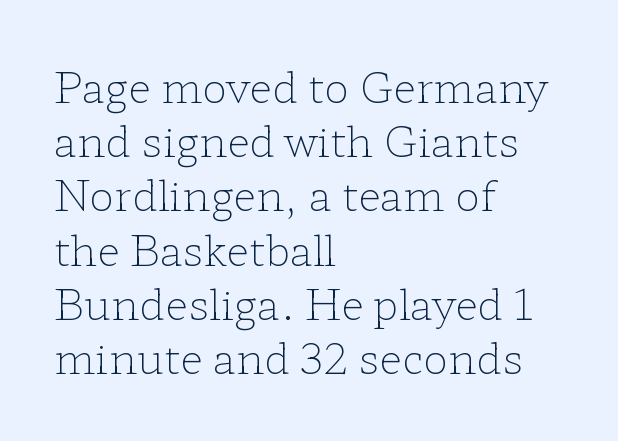
Q: Is the text bold? A: No.
Q: Is the text italic (slanted)? A: No, it is upright.
Q: Is the typeface a serif or a sans-serif typeface? A: Serif.
Q: Is the text underlined? A: No.
Q: How is the paragraph aligned? A: Left-aligned.
Q: Is the spacing between letters normal or unusually wide? A: Normal.
Q: Is the spacing between lines tight, normal or loose? A: Normal.
Q: Width (condensed, normal, or wide)? A: Wide.
Q: Stroke contrast? A: Low.
Q: x-height? A: Medium.
Q: Monospaced? A: No.
